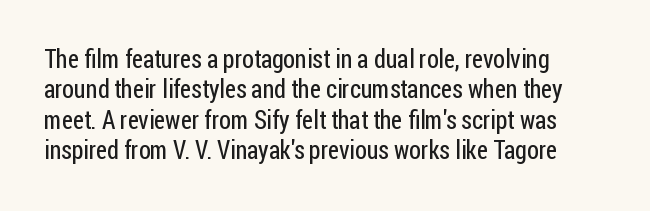
{"italic": "no", "bold": "no", "underline": "no", "align": "left", "line_spacing_ratio": 1.22, "letter_spacing": "normal", "letter_spacing_em": 0.0, "glyph_px": 25}
